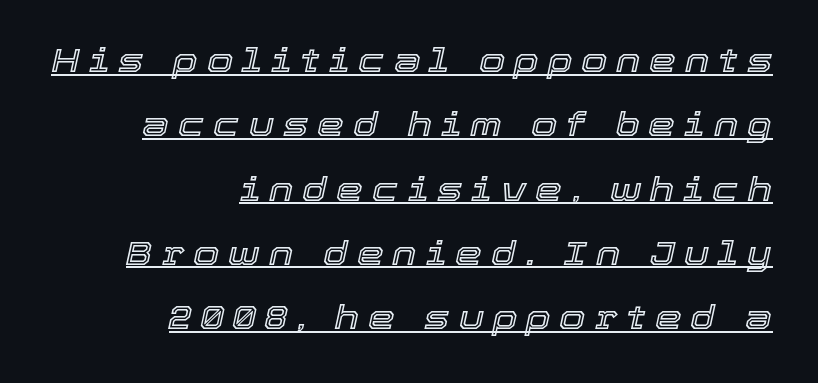
The image shows 34 px text type, italic (leaning right); set right-aligned, line spacing 1.89x, unusually wide letter spacing (+0.26 em), underlined; a medium x-height.
